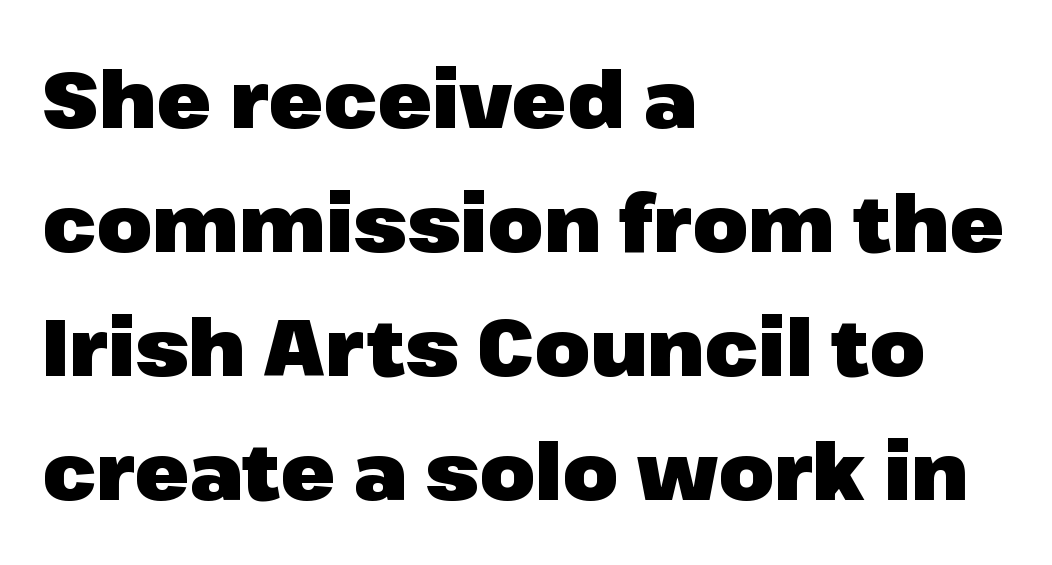
Character widths vary here, with narrow letters taking less room than wide ones. Baseline-to-baseline distance is the conventional proportion of letter height. Do the letters lean? They stand straight. Caption: bold face, heavy strokes. The typesetter chose a ragged-right arrangement here. How are the letters spaced? Ordinarily, with no added tracking.
